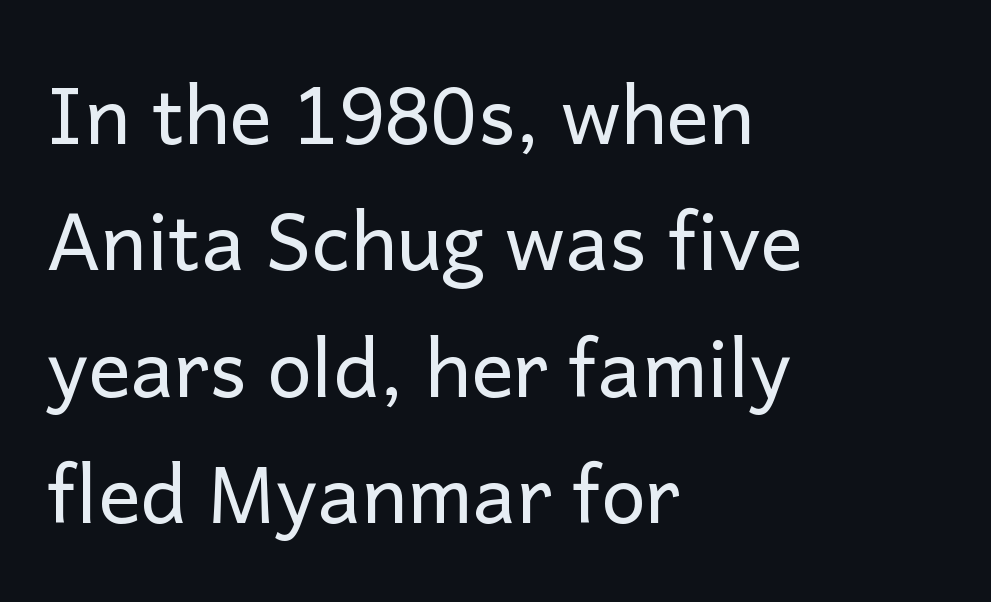
{"serif": "no", "italic": "no", "bold": "no", "weight": "regular", "width": "normal", "stroke_contrast": "low", "x_height": "medium", "monospaced": "no", "underline": "no", "align": "left", "line_spacing": "normal", "line_spacing_ratio": 1.6, "letter_spacing": "normal", "letter_spacing_em": 0.0, "glyph_px": 79}
